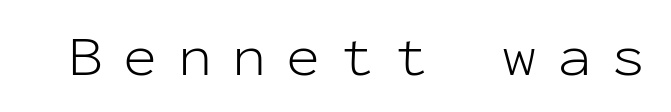
The image shows 57 px light sans-serif type, upright, monospaced; set unusually wide letter spacing (+0.35 em), not underlined; low stroke contrast and a medium x-height.
